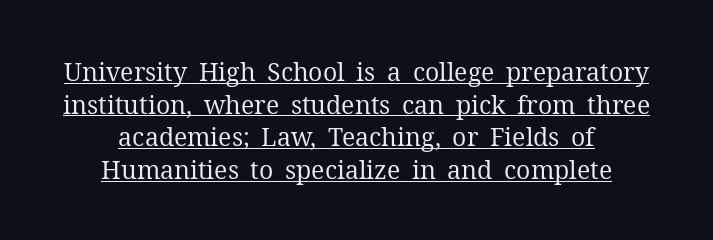
Notice how the stems are strictly vertical — no italics here. Heaviness? Minimal to ordinary, like unemphasized prose. The passage shown is underscored from start to finish. This sample keeps an unexceptional amount of space between lines.
